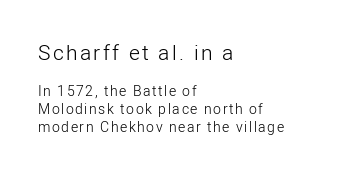
{"italic": "no", "bold": "no", "underline": "no", "align": "left", "line_spacing": "normal", "line_spacing_ratio": 1.26, "larger_block": "first", "size_ratio": 1.5, "glyph_px": 21}
